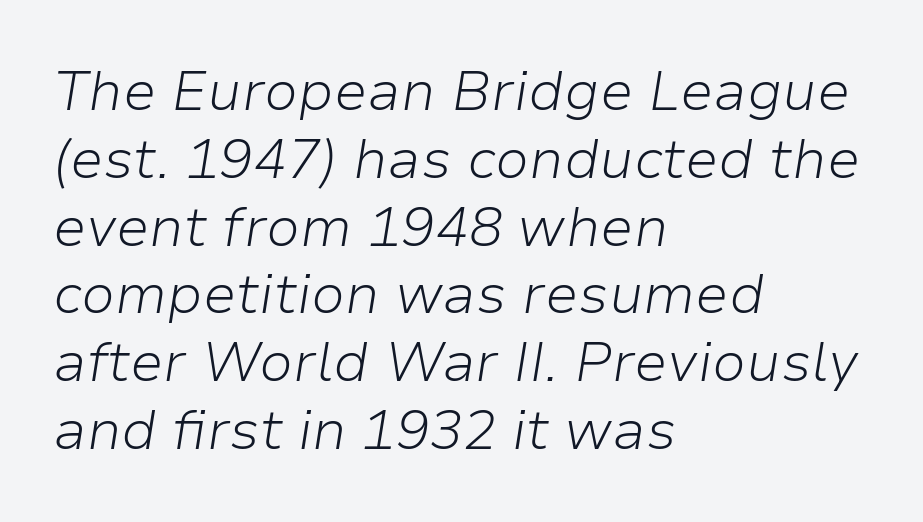
{"italic": "yes", "lean": "right", "slant_degrees": 9, "bold": "no", "weight": "light", "width": "normal", "stroke_contrast": "low", "x_height": "medium", "monospaced": "no", "underline": "no", "align": "left", "line_spacing_ratio": 1.21, "letter_spacing": "normal", "letter_spacing_em": 0.0, "glyph_px": 56}
